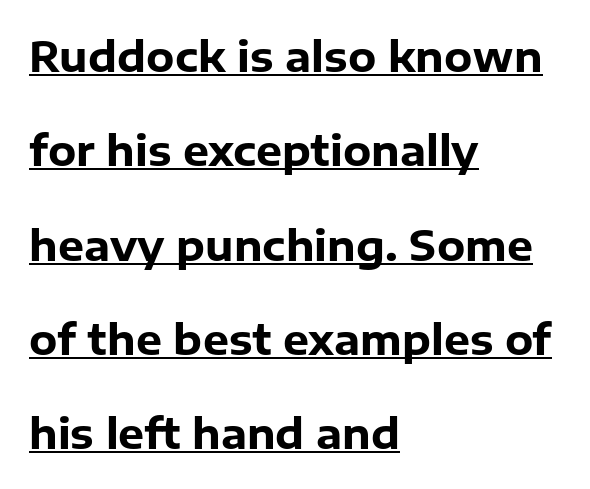
Notice how thick the strokes are: this is what a full bold looks like. Between one letter and the next there's only the usual sliver of space. These lines are rendered in a variable-pitch font. The lettering is marked with a stroke running underneath it.
